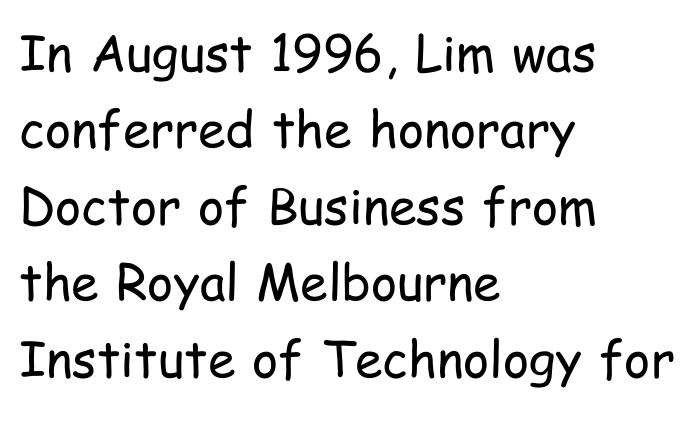
{"serif": "no", "italic": "no", "bold": "no", "weight": "regular", "width": "condensed", "stroke_contrast": "low", "x_height": "medium", "monospaced": "no", "underline": "no", "align": "left", "line_spacing": "normal", "line_spacing_ratio": 1.53, "letter_spacing": "normal", "letter_spacing_em": 0.0, "glyph_px": 50}
